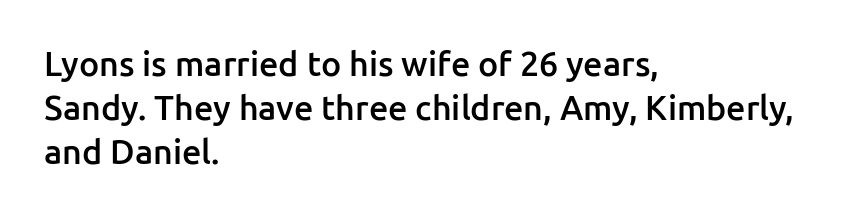
The image shows 34 px semibold sans-serif type, upright; set left-aligned, normal line spacing (1.3x), normal letter spacing, not underlined; low stroke contrast and a medium x-height.
